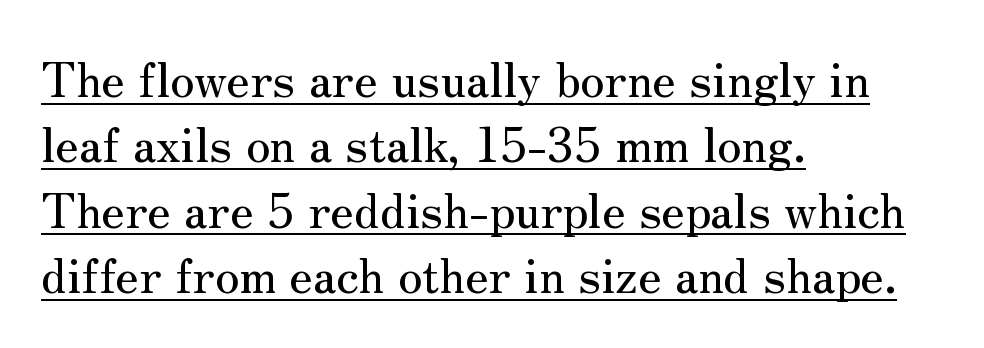
{"serif": "yes", "italic": "no", "width": "normal", "stroke_contrast": "medium", "x_height": "small", "monospaced": "no", "underline": "yes", "align": "left", "line_spacing": "normal", "line_spacing_ratio": 1.36, "letter_spacing": "normal", "letter_spacing_em": 0.0, "glyph_px": 48}
